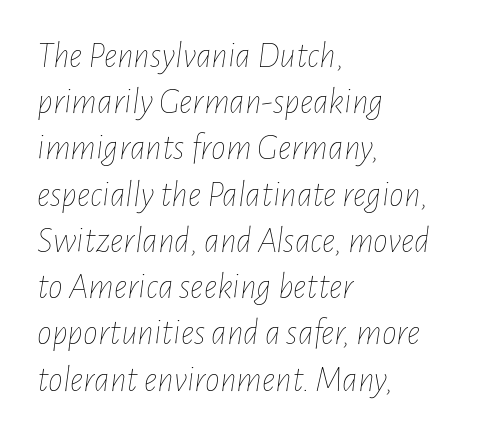
Tracking here is standard; glyphs follow each other at the usual distance. Compared with ordinary roman type, these characters are visibly tilted. Layout note: lines flush left. Descenders are the only things crossing below the line.
